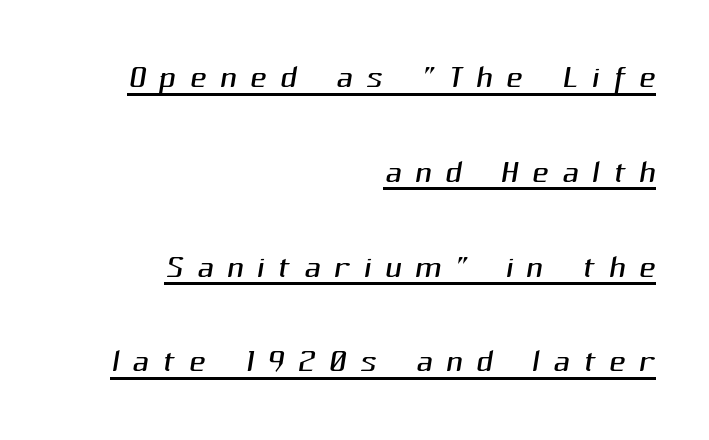
The font is comparable to plain body text, perhaps lighter. A flush-right, rag-left setting is used for this passage. Descenders here cross a horizontal rule under the line. These lines are rendered in a variable-pitch font. In terms of letterspacing, this is a distinctly airy, spread setting. Grotesque or geometric, the face here clearly has no serifs.
